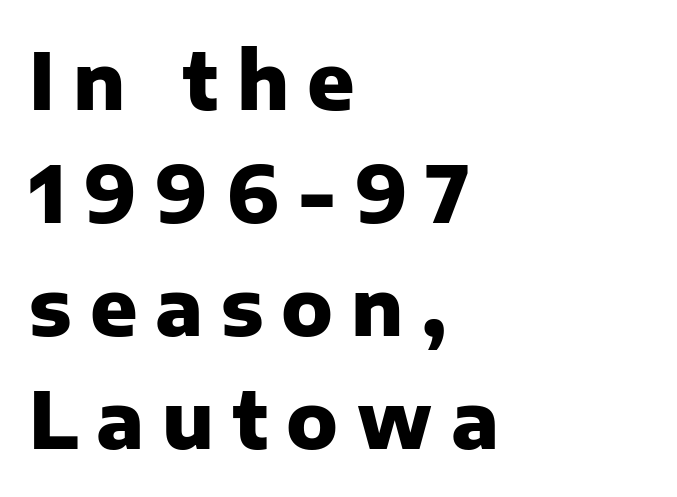
The rendering inserts visible extra space after every character. Check under the words: just untouched page. Style check: upright. Each letter keeps its own natural width here, so spacing adapts to shape. Typographic density is high because the face is bold.
